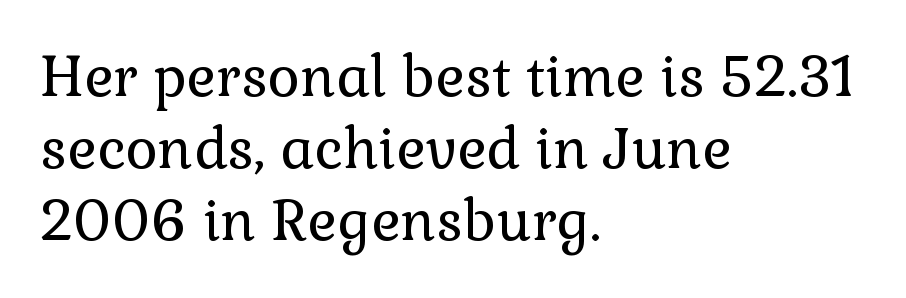
The image shows 56 px regular-weight serif type, upright; set left-aligned, normal line spacing (1.29x), normal letter spacing, not underlined; a medium x-height.
